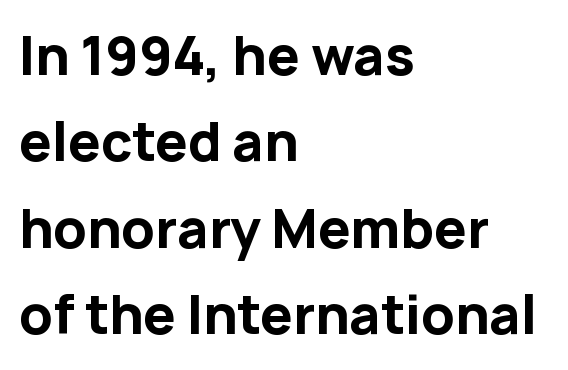
Regular leading. No italicization has been applied; the sample stays upright. The zone under the glyphs is completely vacant. Here the glyphs are tracked normally, forming tight word shapes. You can tell from the bare stems that sans-serif type was used. The face used here is proportionally spaced, like ordinary book or web type.
